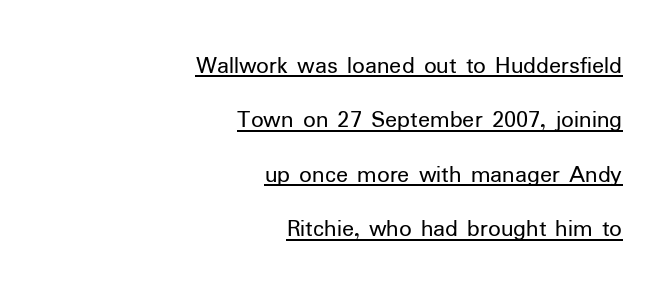
The image shows 25 px text type, upright; set right-aligned, loose line spacing (2.18x), normal letter spacing, underlined.
